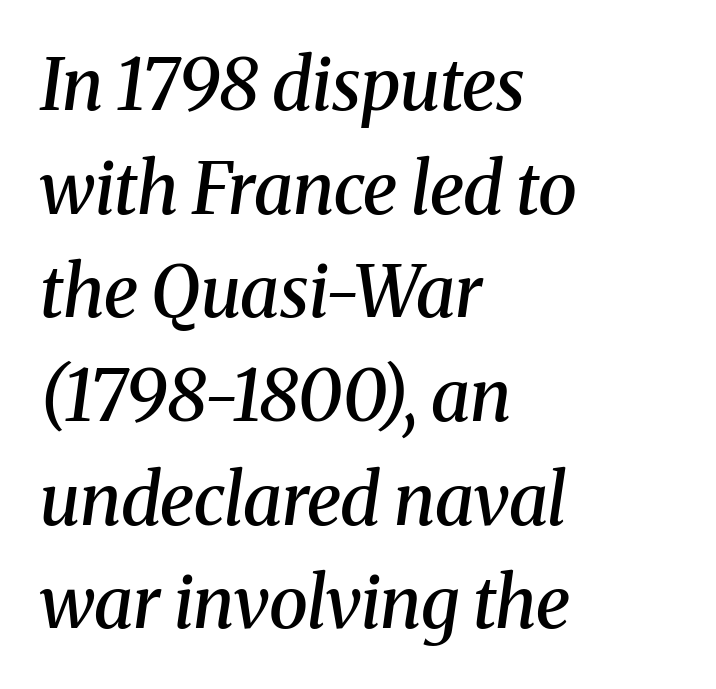
The image shows 71 px semibold serif type, italic (leaning right); set left-aligned, normal line spacing (1.46x), normal letter spacing, not underlined; medium stroke contrast and a medium x-height.
